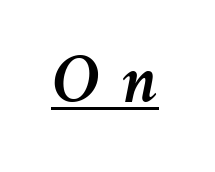
The image shows 69 px text type, italic (leaning right); set unusually wide letter spacing (+0.32 em), underlined; medium stroke contrast and a medium x-height.
